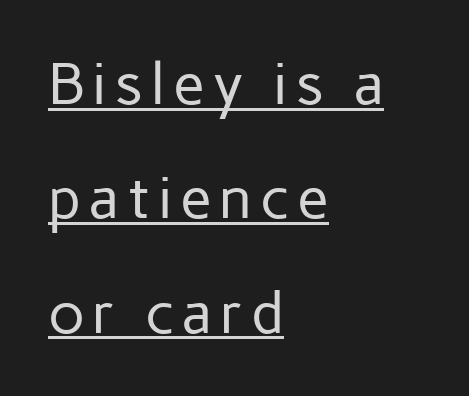
If you measured baseline to baseline, you'd find a long distance. The typesetter has applied underlining to the passage shown. Do the characters align in a grid? No, the font is proportional. This sample uses an upright cut, with every glyph sitting square on the baseline. The paragraph shown leans on its left margin. Stems here are at most as thick as an everyday book face.
